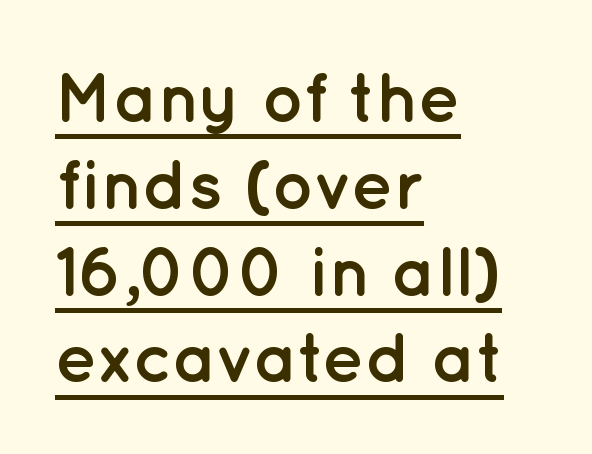
The image shows 70 px semibold sans-serif type, upright; set left-aligned, line spacing 1.24x, normal letter spacing, underlined; low stroke contrast and a medium x-height.
